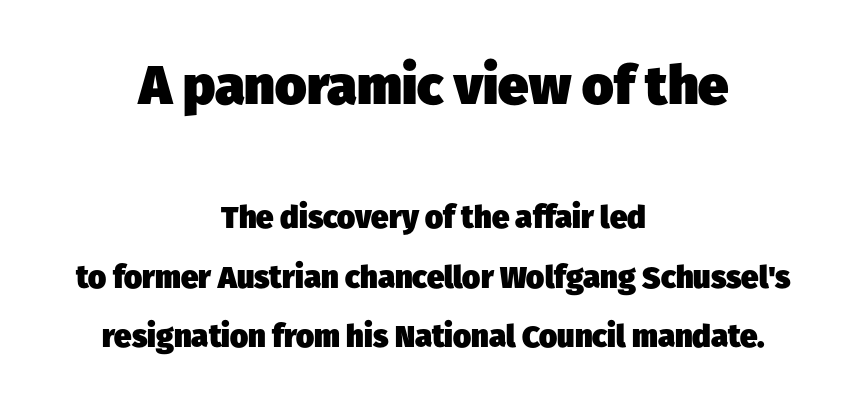
{"serif": "no", "bold": "yes", "weight": "heavy", "width": "normal", "stroke_contrast": "low", "x_height": "medium", "monospaced": "no", "underline": "no", "align": "center", "line_spacing": "loose", "line_spacing_ratio": 1.91, "letter_spacing": "normal", "letter_spacing_em": 0.0, "larger_block": "first", "size_ratio": 1.74, "glyph_px": 54}
